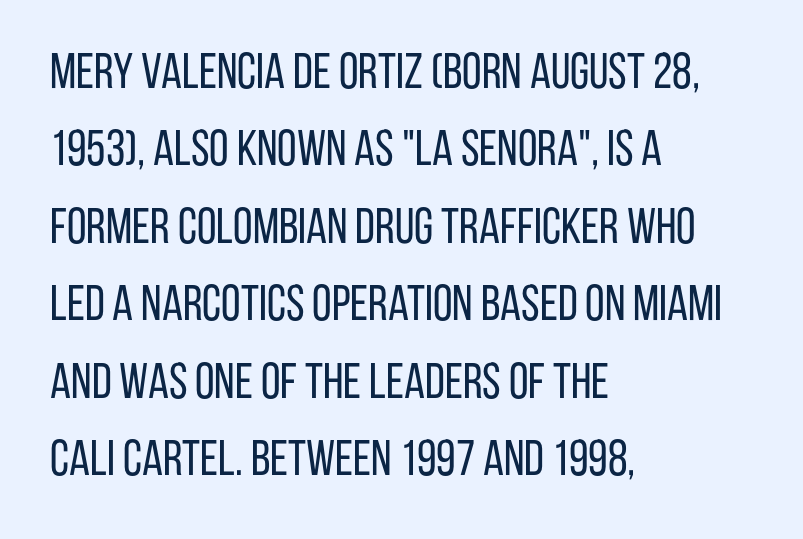
The image shows 50 px regular-weight, condensed sans-serif type, upright; set left-aligned, normal line spacing (1.55x), normal letter spacing, not underlined; low stroke contrast and a large x-height.
